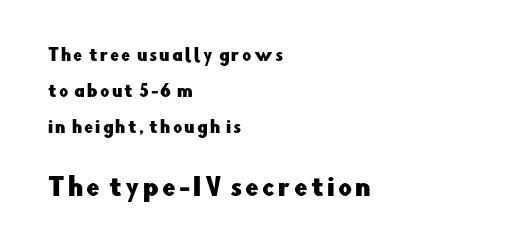
The image shows 24 px text type, upright; set left-aligned, loose line spacing (2.26x), not underlined; the second (bottom) block is 1.5x larger.
